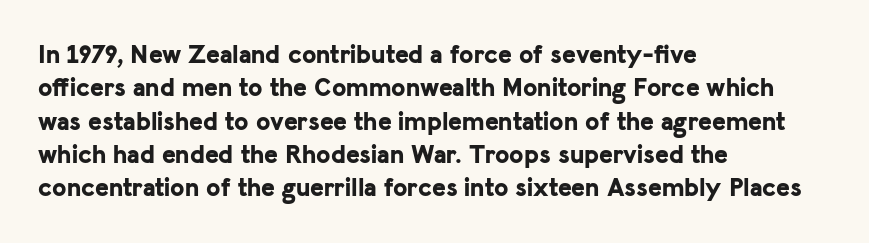
Q: Is the text bold? A: Yes.
Q: Is the text italic (slanted)? A: No, it is upright.
Q: Is the text underlined? A: No.
Q: How is the paragraph aligned? A: Left-aligned.
Q: Is the spacing between letters normal or unusually wide? A: Normal.
Q: Is the spacing between lines tight, normal or loose? A: Normal.
